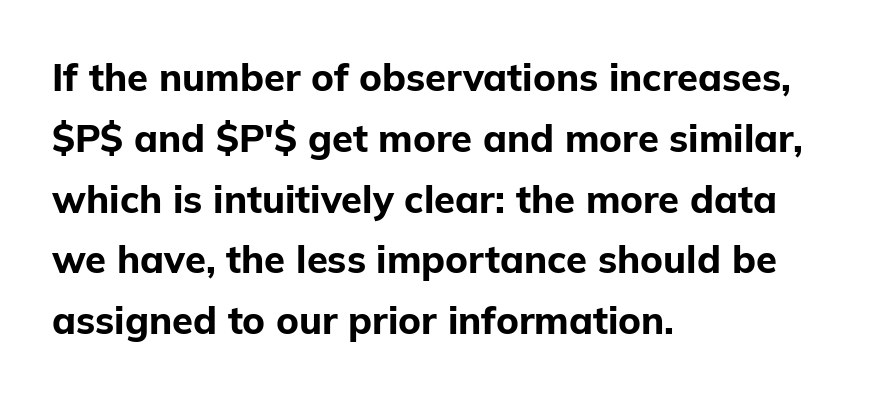
{"serif": "no", "italic": "no", "bold": "yes", "weight": "bold", "width": "normal", "stroke_contrast": "low", "x_height": "medium", "monospaced": "no", "underline": "no", "align": "left", "line_spacing": "normal", "line_spacing_ratio": 1.6, "letter_spacing": "normal", "letter_spacing_em": 0.0, "glyph_px": 38}
